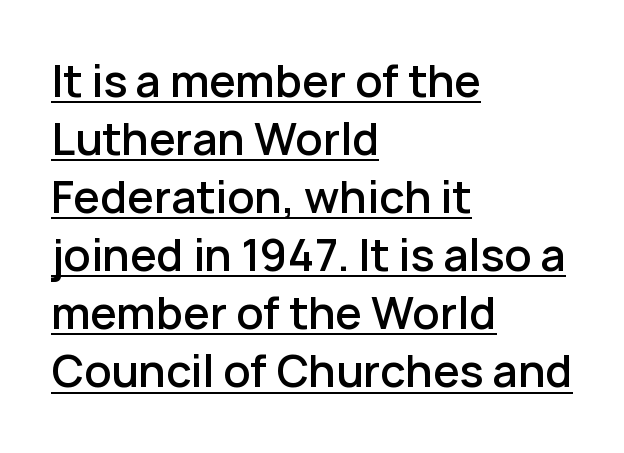
One glance says typical: line gaps are just what's usual. Beneath each row of characters lies a ruled line. Moderately thickened strokes mark this as semibold type. Leftover space on each line is placed entirely after the last word.
